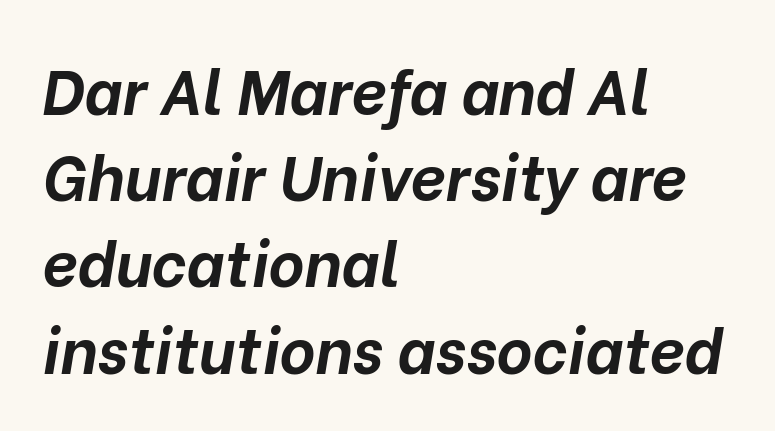
Q: Is the text bold? A: Yes.
Q: Is the text italic (slanted)? A: Yes, it leans right by about 10 degrees.
Q: Is the text underlined? A: No.
Q: How is the paragraph aligned? A: Left-aligned.
Q: Is the spacing between letters normal or unusually wide? A: Normal.
Q: Is the spacing between lines tight, normal or loose? A: Normal.
Q: Width (condensed, normal, or wide)? A: Normal.
Q: Stroke contrast? A: Low.
Q: x-height? A: Medium.
Q: Monospaced? A: No.
